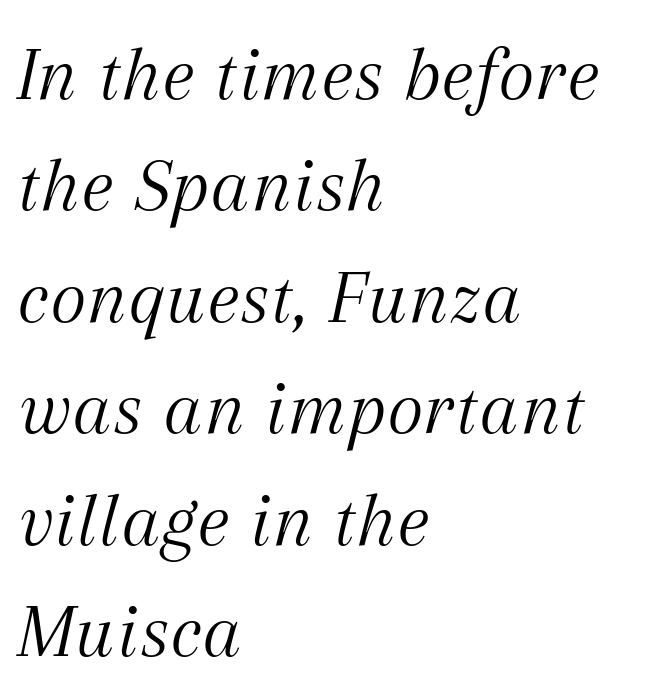
{"serif": "yes", "italic": "yes", "lean": "right", "slant_degrees": 12, "bold": "no", "weight": "light", "width": "normal", "stroke_contrast": "medium", "x_height": "medium", "monospaced": "no", "underline": "no", "align": "left", "line_spacing": "normal", "line_spacing_ratio": 1.41, "letter_spacing": "normal", "letter_spacing_em": 0.0, "glyph_px": 79}
